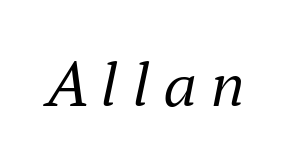
Q: Is the text bold? A: No.
Q: Is the text italic (slanted)? A: Yes, it leans right by about 16 degrees.
Q: Is the typeface a serif or a sans-serif typeface? A: Serif.
Q: Is the text underlined? A: No.
Q: Is the spacing between letters normal or unusually wide? A: Unusually wide.
Q: Width (condensed, normal, or wide)? A: Normal.
Q: Stroke contrast? A: Medium.
Q: x-height? A: Small.
Q: Monospaced? A: No.
